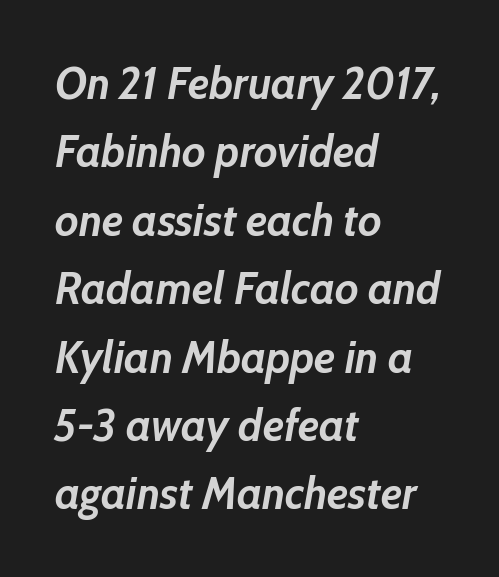
Q: Is the text bold? A: Yes.
Q: Is the text italic (slanted)? A: Yes, it leans right by about 10 degrees.
Q: Is the text underlined? A: No.
Q: How is the paragraph aligned? A: Left-aligned.
Q: Is the spacing between letters normal or unusually wide? A: Normal.
Q: Is the spacing between lines tight, normal or loose? A: Normal.
Q: Width (condensed, normal, or wide)? A: Normal.
Q: Stroke contrast? A: Low.
Q: x-height? A: Medium.
Q: Monospaced? A: No.
